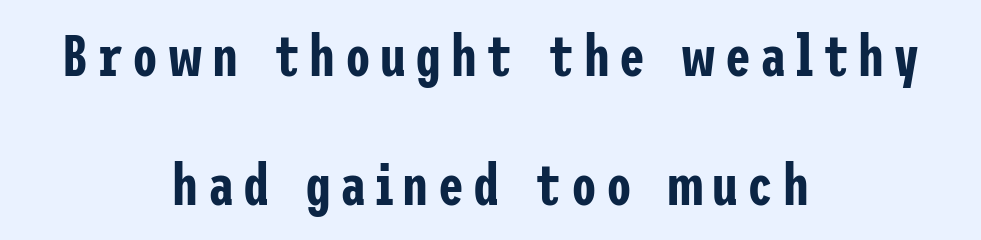
The image shows 58 px condensed sans-serif type, upright; set centered, loose line spacing (2.22x), not underlined; low stroke contrast and a medium x-height.
